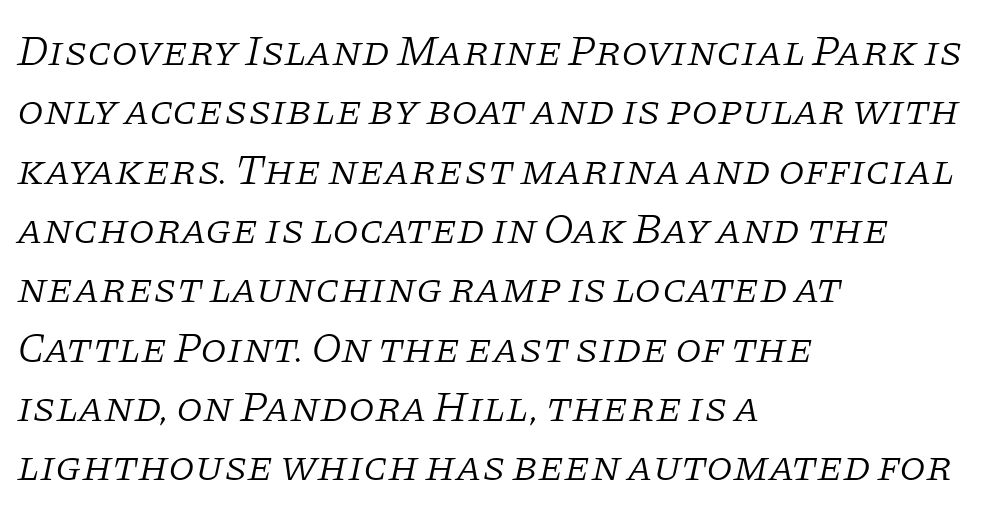
{"serif": "yes", "italic": "yes", "lean": "right", "slant_degrees": 11, "bold": "no", "weight": "light", "width": "normal", "stroke_contrast": "low", "x_height": "large", "monospaced": "no", "underline": "no", "align": "left", "line_spacing": "normal", "line_spacing_ratio": 1.38, "letter_spacing": "normal", "letter_spacing_em": 0.0, "glyph_px": 43}
